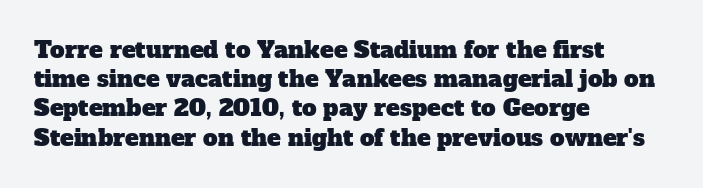
This rendering features lettering with no underline. Leading: standard. This rendering uses left alignment, leaving the right contour irregular. The passage shown has conventional tracking throughout.
